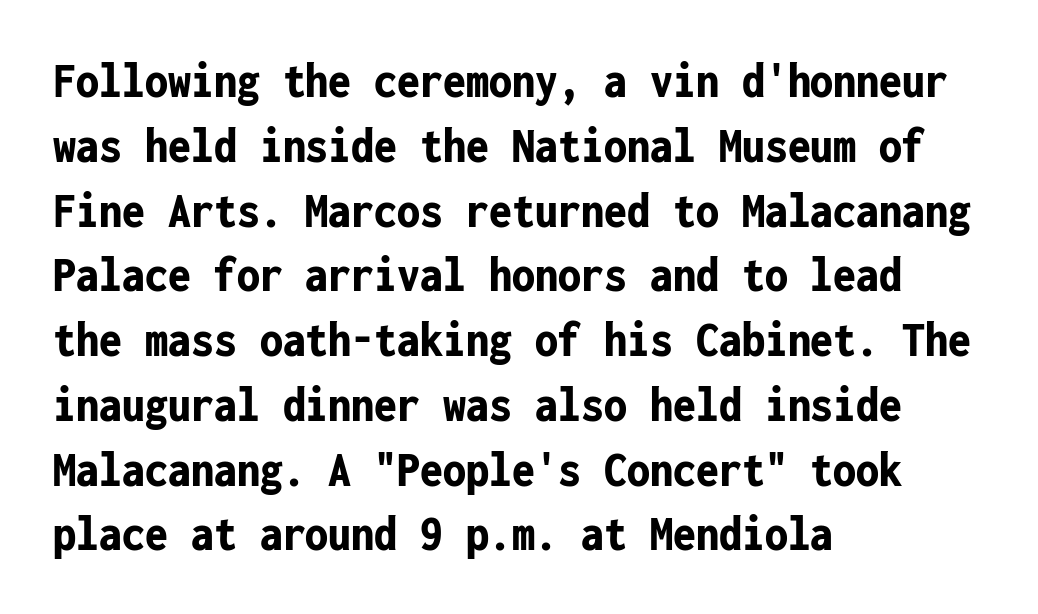
Regular leading. Every character here occupies the same horizontal width, giving the sample a typewriter-like rhythm. The letters stand straight up with perfectly vertical stems. The passage shown is typeset with a sans-serif family. The gap between lines stays unmarked.
